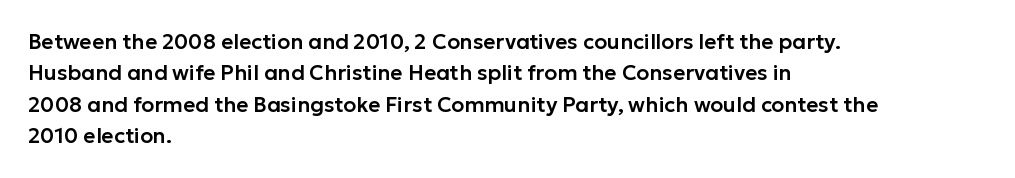
{"italic": "no", "underline": "no", "align": "left", "line_spacing": "normal", "line_spacing_ratio": 1.5, "letter_spacing": "normal", "letter_spacing_em": 0.0, "glyph_px": 21}
